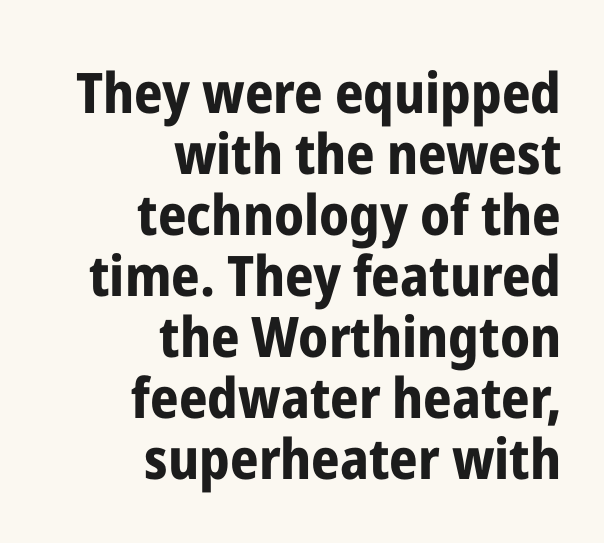
Q: Is the text bold? A: Yes.
Q: Is the text italic (slanted)? A: No, it is upright.
Q: Is the typeface a serif or a sans-serif typeface? A: Sans-serif.
Q: Is the text underlined? A: No.
Q: How is the paragraph aligned? A: Right-aligned.
Q: Is the spacing between letters normal or unusually wide? A: Normal.
Q: Is the spacing between lines tight, normal or loose? A: Tight.
Q: Width (condensed, normal, or wide)? A: Condensed.
Q: Stroke contrast? A: Low.
Q: x-height? A: Medium.
Q: Monospaced? A: No.
